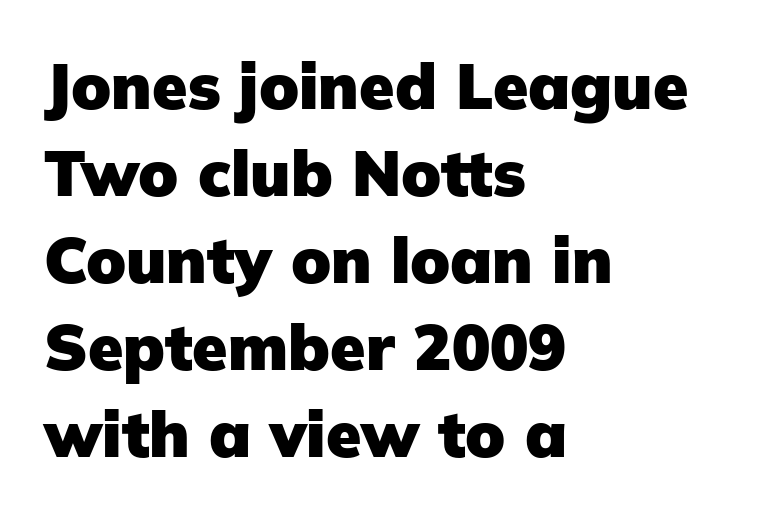
The image shows 64 px heavy sans-serif type, upright; set left-aligned, normal line spacing (1.36x), normal letter spacing, not underlined; low stroke contrast and a medium x-height.
